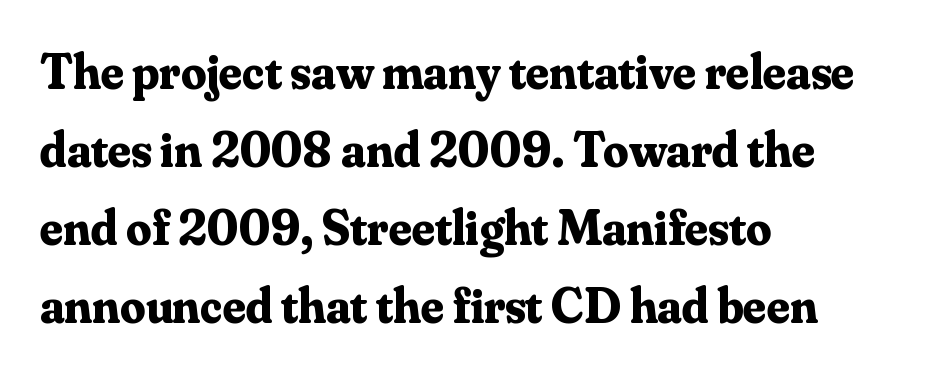
{"serif": "yes", "italic": "no", "bold": "yes", "weight": "bold", "width": "normal", "stroke_contrast": "medium", "x_height": "small", "monospaced": "no", "underline": "no", "align": "left", "line_spacing": "normal", "line_spacing_ratio": 1.56, "letter_spacing": "normal", "letter_spacing_em": 0.0, "glyph_px": 50}
